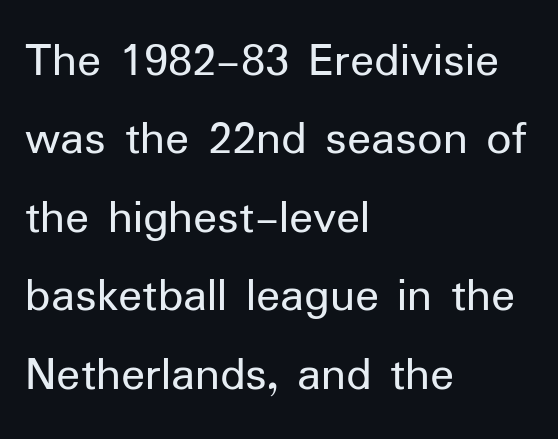
Letterform terminals end flat and unadorned throughout the passage. Left-aligned paragraph, ragged on the right. Quick note: not italic, upright. Words appear dense and cohesive because spacing is normal. The rows are spaced the way most documents space them. You could not count columns in this text — the font is proportionally spaced.
